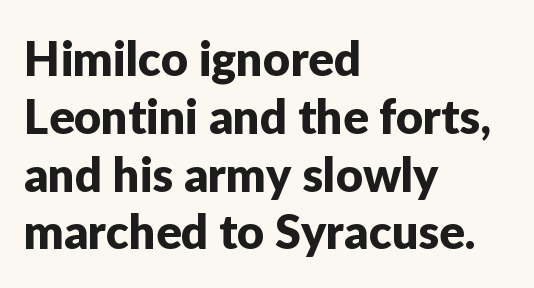
These lines are rendered in a variable-pitch font. The baseline area is clear. These lines are set flush left with a ragged right edge. No italicization has been applied; the sample stays upright.
